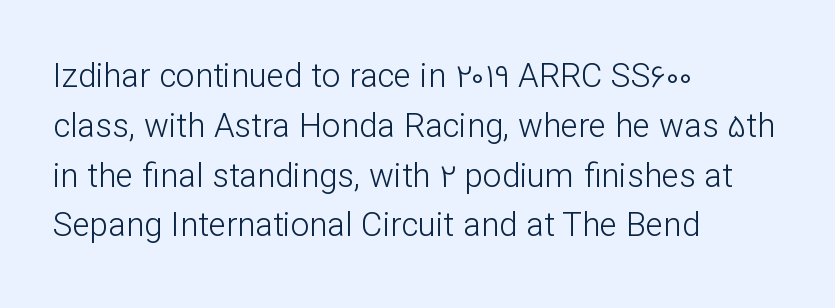
The image shows 33 px light sans-serif type, upright; set left-aligned, normal line spacing (1.51x), normal letter spacing, not underlined; low stroke contrast and a medium x-height.
